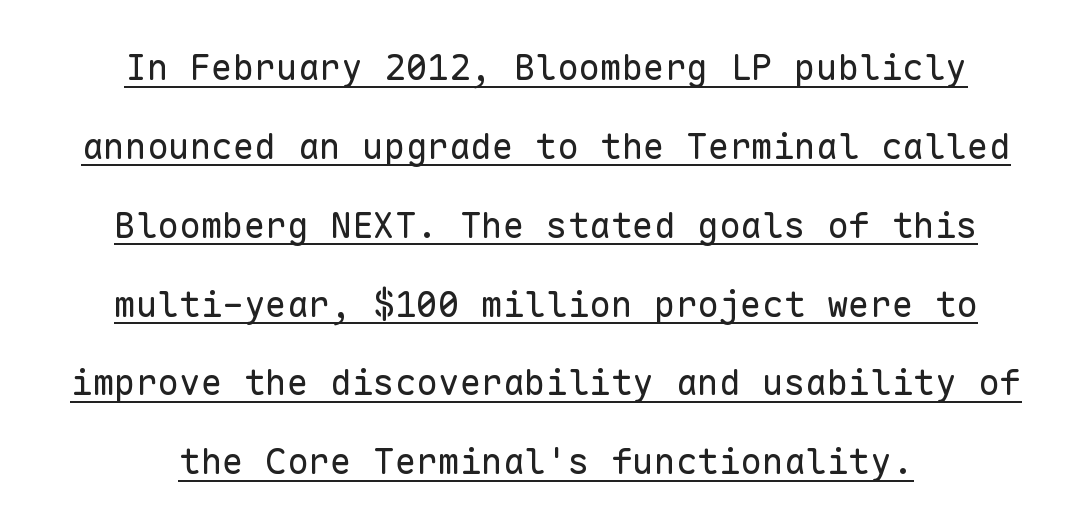
{"serif": "no", "italic": "no", "bold": "no", "weight": "regular", "width": "normal", "stroke_contrast": "low", "x_height": "medium", "monospaced": "yes", "underline": "yes", "align": "center", "line_spacing": "loose", "line_spacing_ratio": 2.19, "letter_spacing": "normal", "letter_spacing_em": 0.0, "glyph_px": 36}
